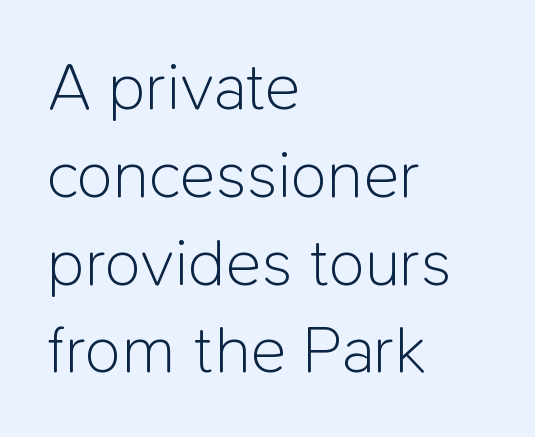
Plain, unruled lines of type. The rendering uses natural spacing where letterforms have individual widths. A typesetter would call this leading conventional body-copy spacing. One-word summary of the alignment: left. The cut favours lightness, reaching ordinary text weight at its darkest.
